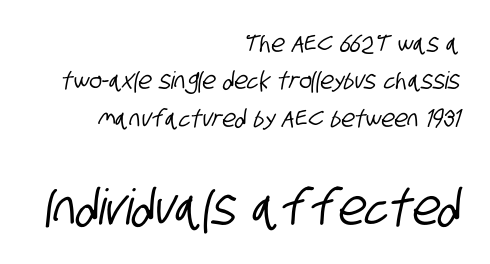
Q: Is the typeface a serif or a sans-serif typeface? A: Sans-serif.
Q: Is the text underlined? A: No.
Q: How is the paragraph aligned? A: Right-aligned.
Q: Is the spacing between letters normal or unusually wide? A: Normal.
Q: Is the spacing between lines tight, normal or loose? A: Normal.
Q: Which block of text is set in a larger size, the first (top) or the second (bottom)? A: The second (bottom) one.
Q: Width (condensed, normal, or wide)? A: Condensed.
Q: Stroke contrast? A: Low.
Q: x-height? A: Large.
Q: Monospaced? A: No.
